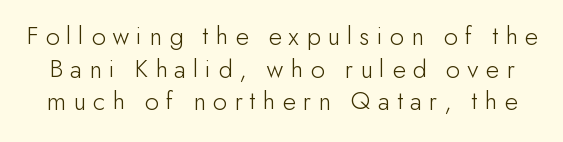
This rendering widens character spacing well past its baseline value. Nothing heavy about these letters — not bold at all. The baseline area is clear. The axis of the letterforms is exactly vertical.
